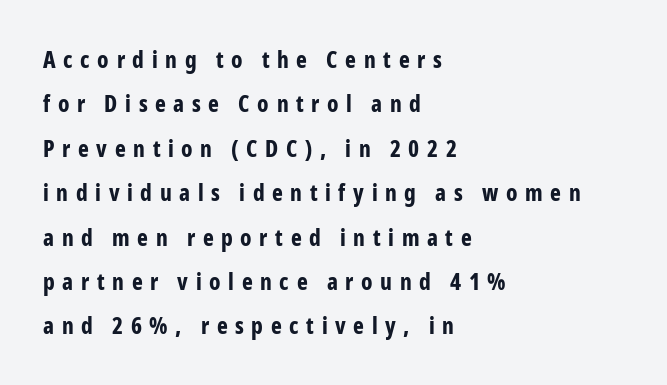
No word sits above an underline. The characters look thick and weighty, a clear bold. Regarding leading, the lines here are spaced well apart. Leftover space on each line is placed entirely after the last word. Vertical strokes here are truly vertical. Letter spacing: wide.
